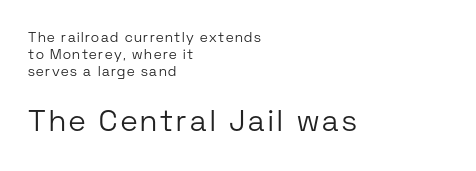
Spacing verdict: proportional, widths tailored to each character. Is the type heavy? It reads as light-to-regular instead. Check under the words: just untouched page. These lines are set flush left with a ragged right edge.
